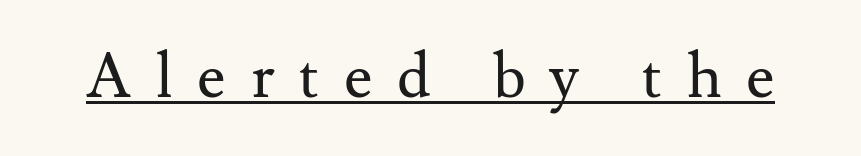
Q: Is the text bold? A: No.
Q: Is the text italic (slanted)? A: No, it is upright.
Q: Is the typeface a serif or a sans-serif typeface? A: Serif.
Q: Is the text underlined? A: Yes.
Q: Is the spacing between letters normal or unusually wide? A: Unusually wide.
Q: Width (condensed, normal, or wide)? A: Normal.
Q: Stroke contrast? A: Medium.
Q: x-height? A: Small.
Q: Monospaced? A: No.
